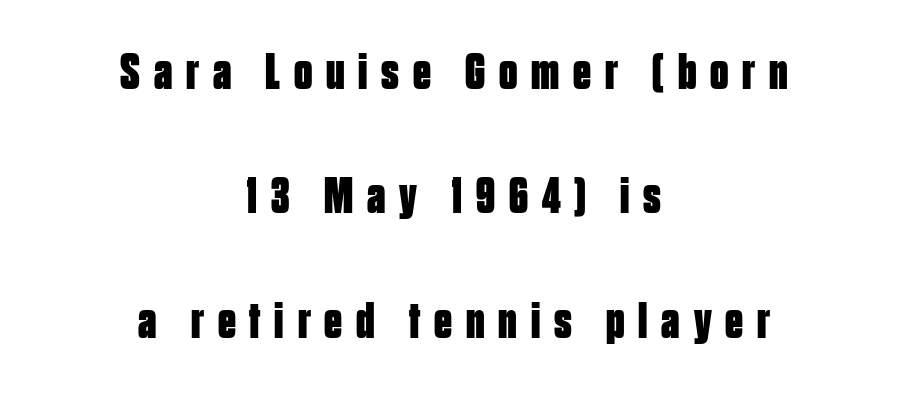
Q: Is the text bold? A: Yes.
Q: Is the text italic (slanted)? A: No, it is upright.
Q: Is the typeface a serif or a sans-serif typeface? A: Sans-serif.
Q: Is the text underlined? A: No.
Q: How is the paragraph aligned? A: Centered.
Q: Is the spacing between letters normal or unusually wide? A: Unusually wide.
Q: Is the spacing between lines tight, normal or loose? A: Loose.
Q: Width (condensed, normal, or wide)? A: Condensed.
Q: Stroke contrast? A: Low.
Q: x-height? A: Large.
Q: Monospaced? A: No.
